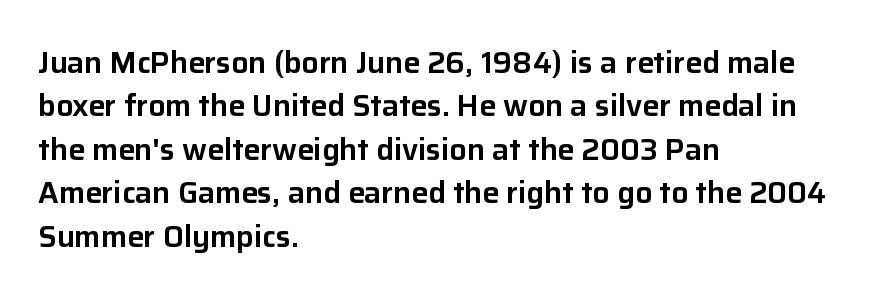
Looks like regular typesetting: each glyph gets only the width it needs. Clear beneath every line of the passage. This sample uses a sans-serif face. The leading is moderate, giving the passage an even texture. Tracking value appears to be zero — textbook default spacing.
